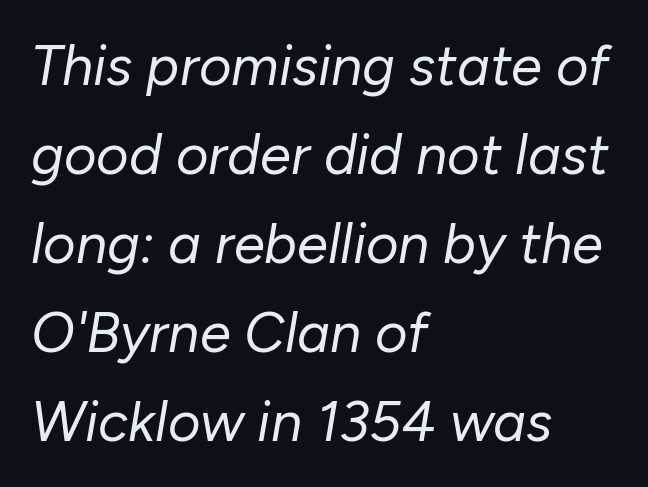
The axis of the letterforms is tilted away from vertical. Clear beneath every line of the passage. Between one letter and the next there's only the usual sliver of space. These glyphs show unthickened strokes, regular width or finer.
